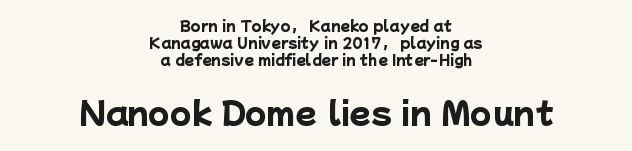
Spacing verdict: proportional, widths tailored to each character. A sans-serif font was chosen for this passage. Type without underlining. The rendering positions every line midway between the sides.
